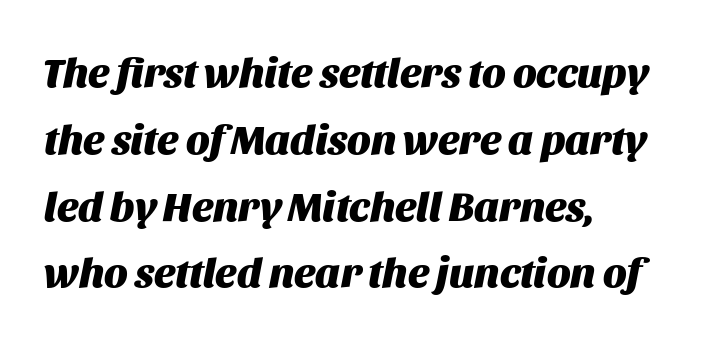
The image shows 42 px heavy type, italic (leaning right); set left-aligned, normal line spacing (1.59x), normal letter spacing, not underlined; medium stroke contrast and a large x-height.
